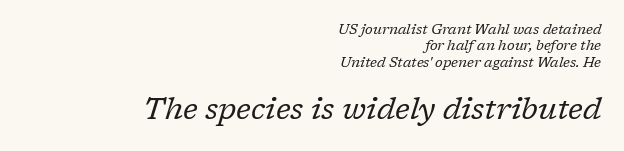
Q: Is the text bold? A: No.
Q: Is the text italic (slanted)? A: Yes, it leans right by about 17 degrees.
Q: Is the typeface a serif or a sans-serif typeface? A: Serif.
Q: Is the text underlined? A: No.
Q: How is the paragraph aligned? A: Right-aligned.
Q: Is the spacing between letters normal or unusually wide? A: Normal.
Q: Which block of text is set in a larger size, the first (top) or the second (bottom)? A: The second (bottom) one.
Q: Width (condensed, normal, or wide)? A: Normal.
Q: Stroke contrast? A: Low.
Q: x-height? A: Medium.
Q: Monospaced? A: No.
